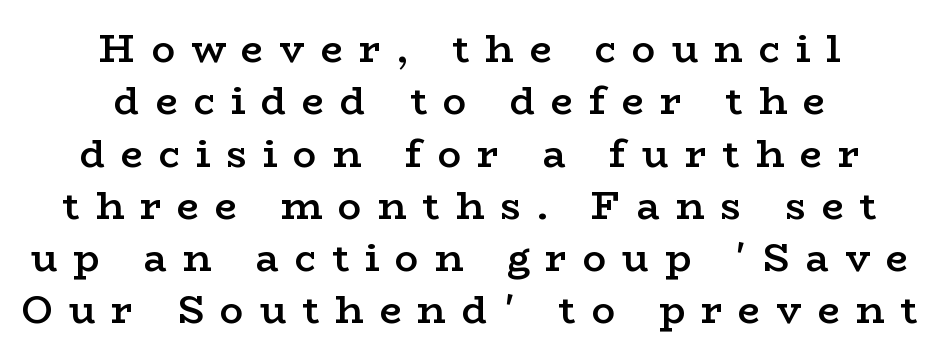
{"serif": "yes", "italic": "no", "bold": "semi", "weight": "semibold", "width": "wide", "stroke_contrast": "low", "x_height": "medium", "monospaced": "no", "underline": "no", "align": "center", "line_spacing": "normal", "line_spacing_ratio": 1.34, "letter_spacing": "wide", "letter_spacing_em": 0.41, "glyph_px": 39}
